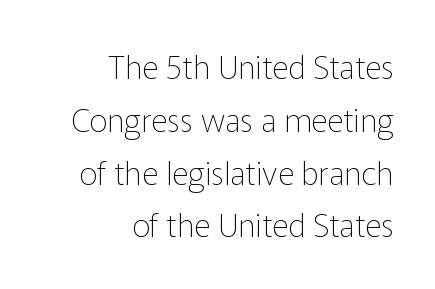
Do the characters align in a grid? No, the font is proportional. A light-to-regular cut is what we see here. Posture: upright roman. The rag falls on the left side of this text block.
